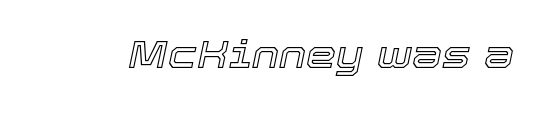
Looks like regular typesetting: each glyph gets only the width it needs. There is no visible air inserted between adjacent glyphs. The specimen omits any rule beneath the text block's lines. The text carries the slant typical of an italic or oblique font.
